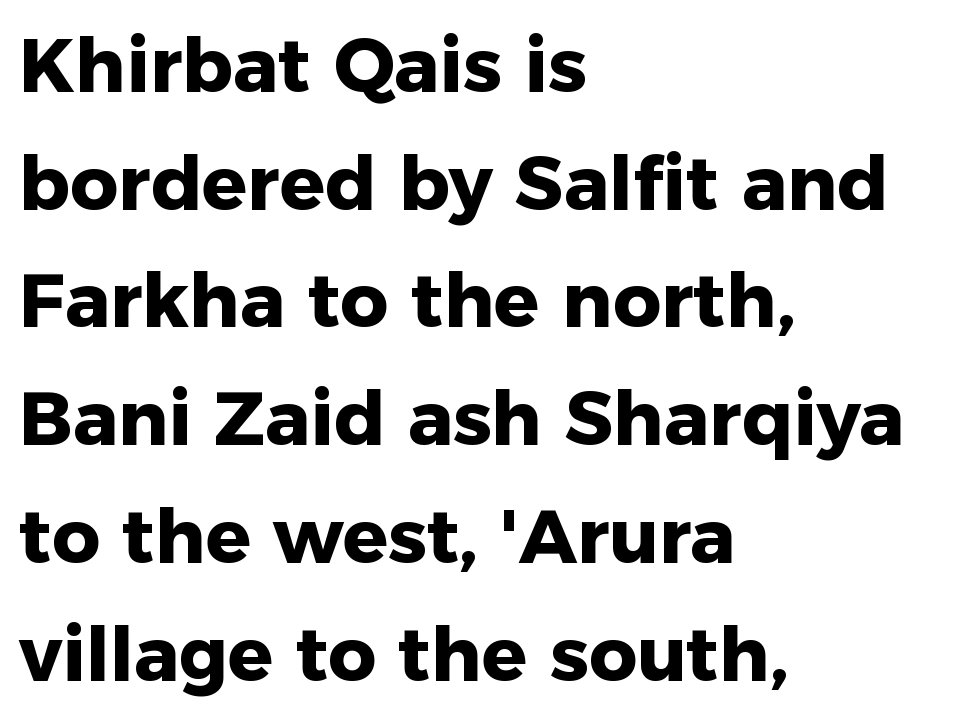
Q: Is the text bold? A: Yes.
Q: Is the text italic (slanted)? A: No, it is upright.
Q: Is the typeface a serif or a sans-serif typeface? A: Sans-serif.
Q: Is the text underlined? A: No.
Q: How is the paragraph aligned? A: Left-aligned.
Q: Is the spacing between letters normal or unusually wide? A: Normal.
Q: Is the spacing between lines tight, normal or loose? A: Normal.
Q: Width (condensed, normal, or wide)? A: Normal.
Q: Stroke contrast? A: Low.
Q: x-height? A: Medium.
Q: Monospaced? A: No.
